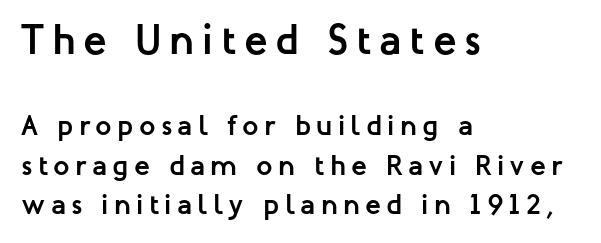
What's the leading like? Ordinary, nothing unusual. Posture: straight, roman, zero tilt. The glyphs in this specimen are sans serif. Each letter keeps its own natural width here, so spacing adapts to shape.
